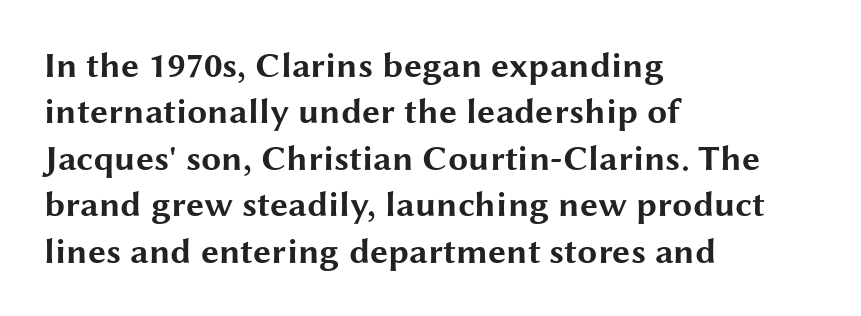
Whoever set this chose a conventional vertical rhythm. In terms of letterspacing, this is plain default setting. Its strokes are broad and dark, the hallmark of bold type. The designer went with a sans here, leaving each stem footless. Where is the straight margin? On the left.
